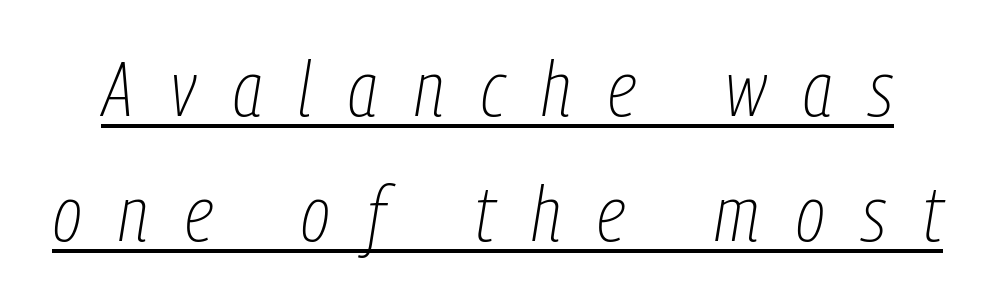
{"italic": "yes", "lean": "right", "slant_degrees": 9, "bold": "no", "weight": "thin", "width": "condensed", "stroke_contrast": "low", "x_height": "medium", "monospaced": "no", "underline": "yes", "line_spacing": "normal", "line_spacing_ratio": 1.6, "letter_spacing": "wide", "letter_spacing_em": 0.47, "glyph_px": 78}
